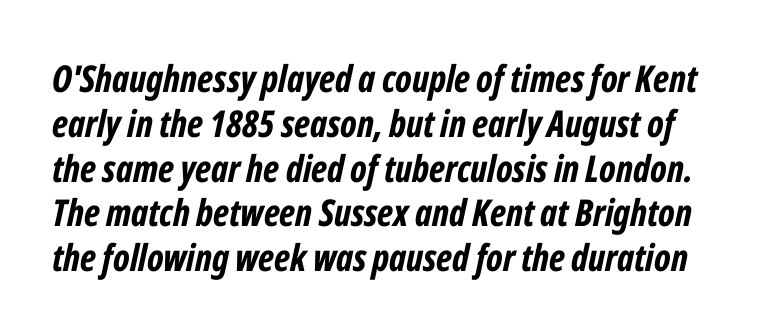
Q: Is the text bold? A: Yes.
Q: Is the text italic (slanted)? A: Yes, it leans right by about 12 degrees.
Q: Is the text underlined? A: No.
Q: Is the spacing between letters normal or unusually wide? A: Normal.
Q: Width (condensed, normal, or wide)? A: Condensed.
Q: Stroke contrast? A: Low.
Q: x-height? A: Medium.
Q: Monospaced? A: No.
